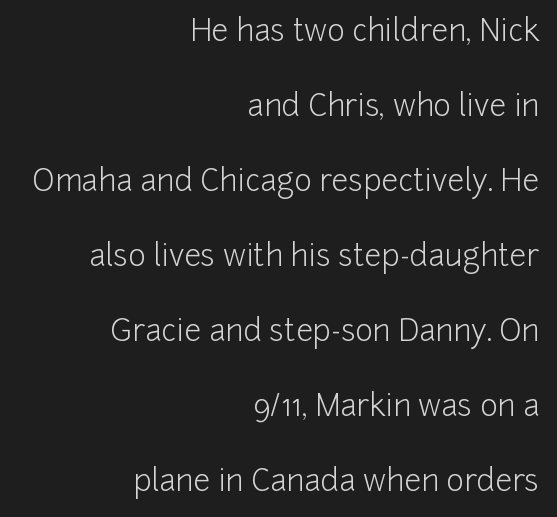
Q: Is the text bold? A: No.
Q: Is the text italic (slanted)? A: No, it is upright.
Q: Is the typeface a serif or a sans-serif typeface? A: Sans-serif.
Q: Is the text underlined? A: No.
Q: How is the paragraph aligned? A: Right-aligned.
Q: Is the spacing between letters normal or unusually wide? A: Normal.
Q: Is the spacing between lines tight, normal or loose? A: Loose.
Q: Width (condensed, normal, or wide)? A: Normal.
Q: Stroke contrast? A: Low.
Q: x-height? A: Medium.
Q: Monospaced? A: No.
